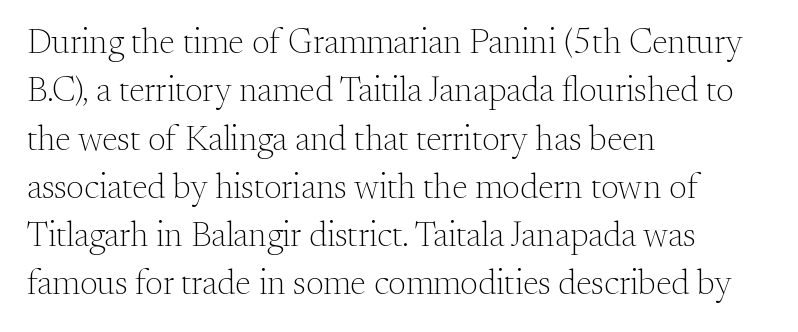
Does extra space separate the letters? No, they use regular spacing. Only glyphs here, with clear space below each row. Does the type have serifs? Yes, each stem ends in a small foot. The vertical gap from one line to the next is medium. Each letter keeps its own natural width here, so spacing adapts to shape. If you drew a line through each stem, it would be perfectly vertical.
